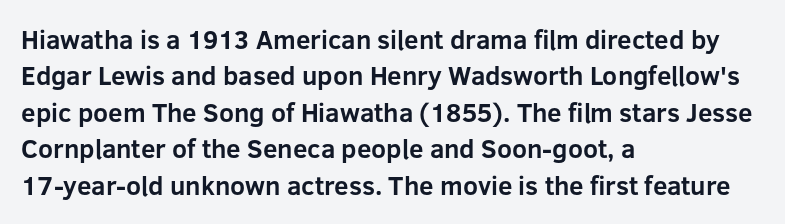
The image shows 26 px bold type, upright; set left-aligned, normal line spacing (1.4x), normal letter spacing, not underlined.
